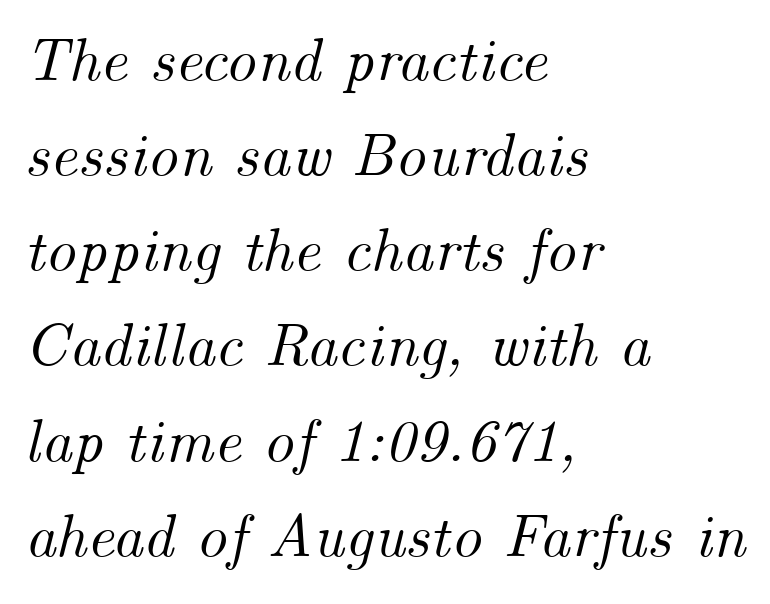
The image shows 61 px text type, italic (leaning right); set left-aligned, normal line spacing (1.56x), normal letter spacing, not underlined; medium stroke contrast and a small x-height.
